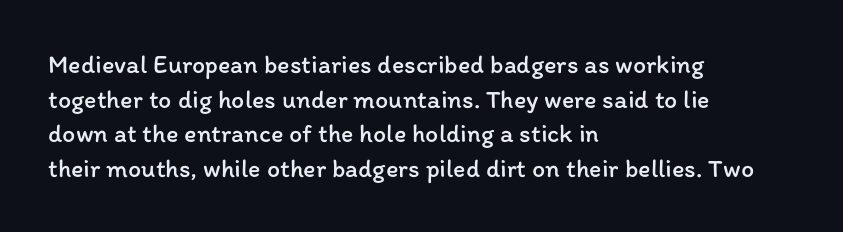
Q: Is the text bold? A: No.
Q: Is the text italic (slanted)? A: No, it is upright.
Q: Is the text underlined? A: No.
Q: How is the paragraph aligned? A: Left-aligned.
Q: Is the spacing between letters normal or unusually wide? A: Normal.
Q: Is the spacing between lines tight, normal or loose? A: Normal.
